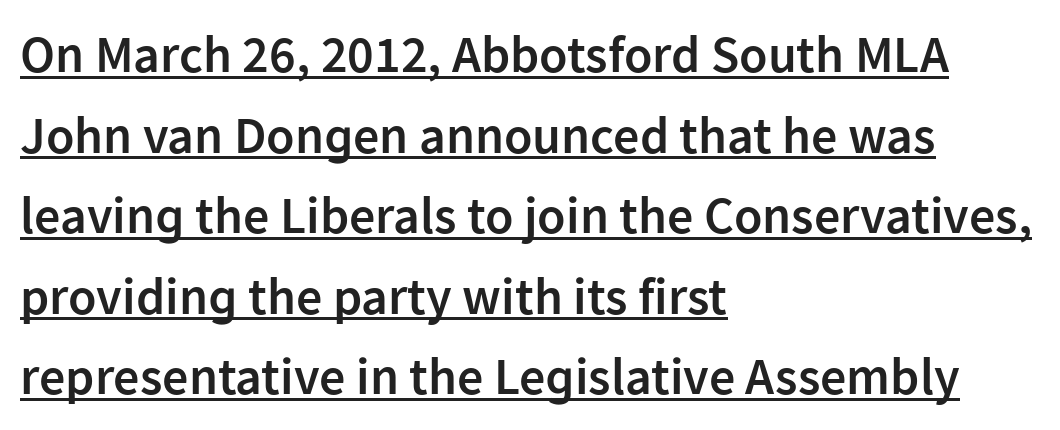
Q: Is the text bold? A: Semi-bold.
Q: Is the text italic (slanted)? A: No, it is upright.
Q: Is the typeface a serif or a sans-serif typeface? A: Sans-serif.
Q: Is the text underlined? A: Yes.
Q: How is the paragraph aligned? A: Left-aligned.
Q: Is the spacing between letters normal or unusually wide? A: Normal.
Q: Is the spacing between lines tight, normal or loose? A: Normal.
Q: Width (condensed, normal, or wide)? A: Normal.
Q: Stroke contrast? A: Low.
Q: x-height? A: Medium.
Q: Monospaced? A: No.
